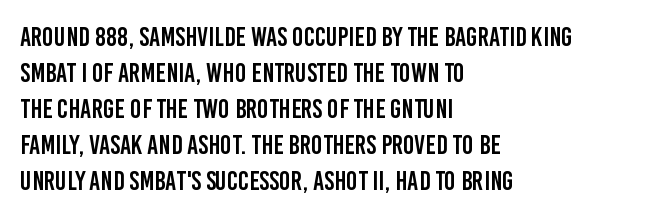
The image shows 27 px text type, upright; set left-aligned, normal line spacing (1.33x), normal letter spacing, not underlined.
